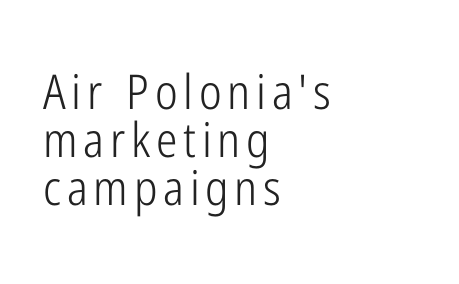
The image shows 48 px light, condensed sans-serif type, upright; set left-aligned, tight line spacing (1.0x), not underlined; low stroke contrast and a medium x-height.
